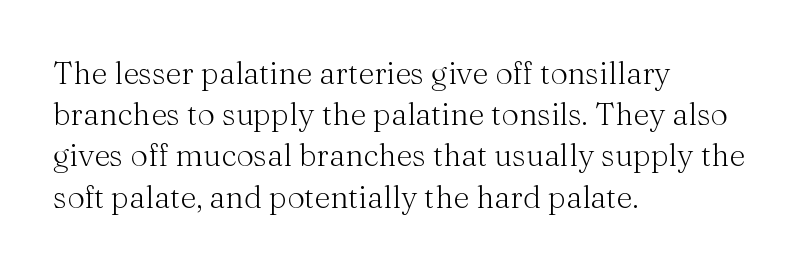
Q: Is the text bold? A: No.
Q: Is the text italic (slanted)? A: No, it is upright.
Q: Is the typeface a serif or a sans-serif typeface? A: Serif.
Q: Is the text underlined? A: No.
Q: How is the paragraph aligned? A: Left-aligned.
Q: Is the spacing between letters normal or unusually wide? A: Normal.
Q: Is the spacing between lines tight, normal or loose? A: Normal.
Q: Width (condensed, normal, or wide)? A: Normal.
Q: Stroke contrast? A: Medium.
Q: x-height? A: Medium.
Q: Monospaced? A: No.
